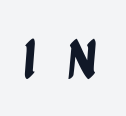
Bare-footed words on every line. Nothing sits at the stroke ends, so this counts as sans-serif. Tracking value appears strongly positive — letters spread wide. Is this a fixed-width face? No — the glyphs have proportional, varying widths.
